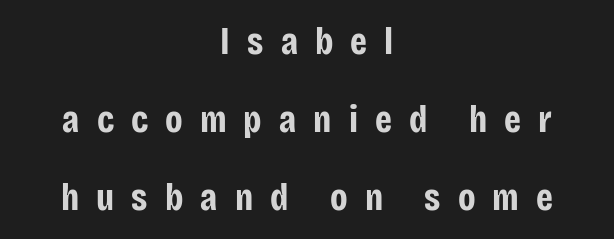
{"serif": "no", "italic": "no", "bold": "yes", "weight": "bold", "width": "condensed", "stroke_contrast": "low", "x_height": "large", "monospaced": "no", "underline": "no", "align": "center", "line_spacing": "loose", "line_spacing_ratio": 2.05, "letter_spacing": "wide", "letter_spacing_em": 0.45, "glyph_px": 38}
